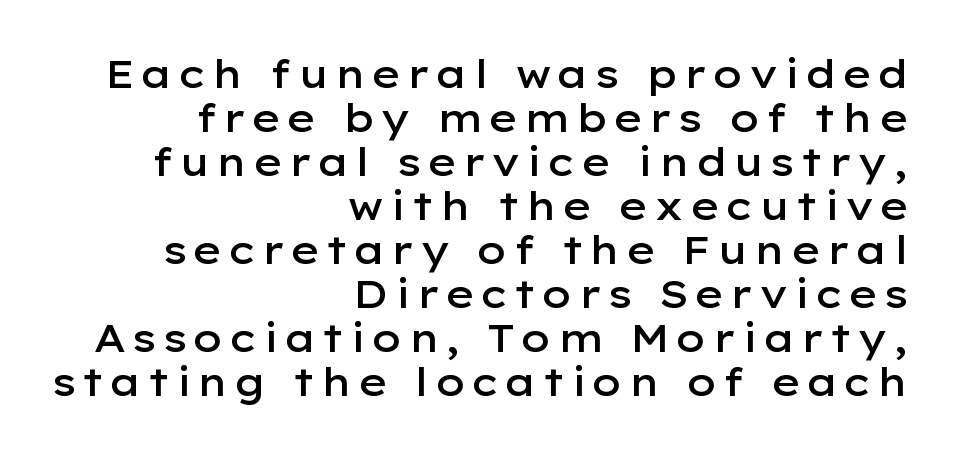
{"serif": "no", "italic": "no", "bold": "semi", "weight": "semibold", "width": "wide", "stroke_contrast": "low", "x_height": "medium", "monospaced": "no", "underline": "no", "align": "right", "line_spacing": "tight", "line_spacing_ratio": 1.13, "glyph_px": 39}
